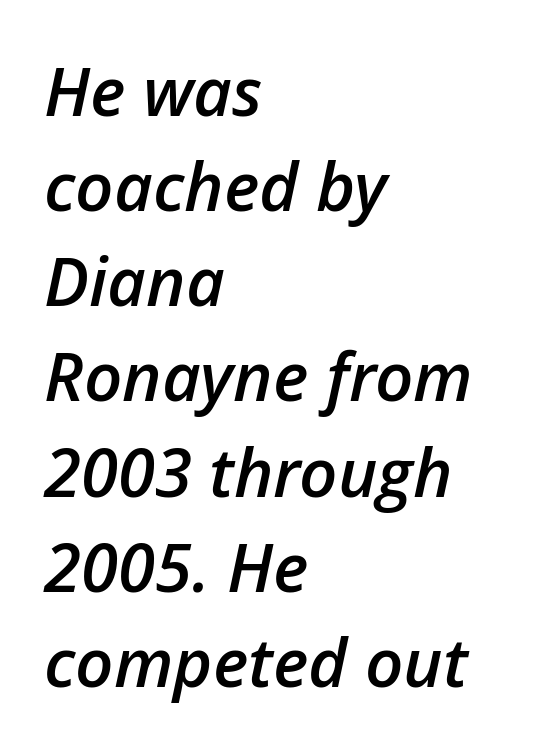
The image shows 67 px semibold type, italic (leaning right); set left-aligned, normal line spacing (1.42x), normal letter spacing, not underlined; low stroke contrast and a medium x-height.
